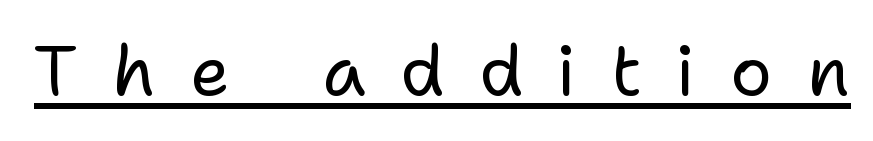
Q: Is the text bold? A: No.
Q: Is the text italic (slanted)? A: No, it is upright.
Q: Is the typeface a serif or a sans-serif typeface? A: Sans-serif.
Q: Is the text underlined? A: Yes.
Q: Is the spacing between letters normal or unusually wide? A: Unusually wide.
Q: Width (condensed, normal, or wide)? A: Normal.
Q: Stroke contrast? A: Low.
Q: x-height? A: Medium.
Q: Monospaced? A: No.
